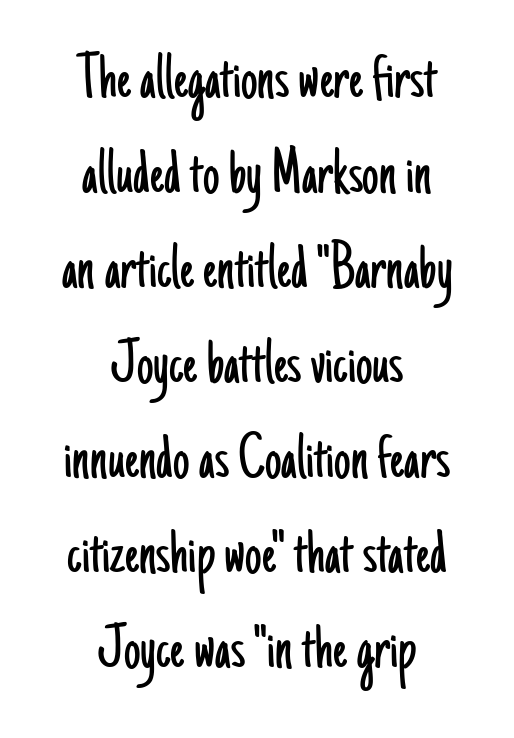
Q: Is the text bold? A: No.
Q: Is the text italic (slanted)? A: No, it is upright.
Q: Is the typeface a serif or a sans-serif typeface? A: Sans-serif.
Q: Is the text underlined? A: No.
Q: How is the paragraph aligned? A: Centered.
Q: Is the spacing between letters normal or unusually wide? A: Normal.
Q: Is the spacing between lines tight, normal or loose? A: Normal.
Q: Width (condensed, normal, or wide)? A: Condensed.
Q: Stroke contrast? A: Low.
Q: x-height? A: Small.
Q: Monospaced? A: No.
